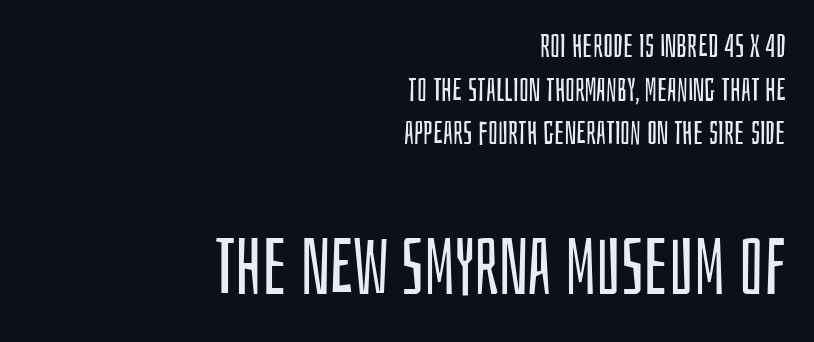
Q: Is the text bold? A: No.
Q: Is the text italic (slanted)? A: No, it is upright.
Q: Is the typeface a serif or a sans-serif typeface? A: Sans-serif.
Q: Is the text underlined? A: No.
Q: How is the paragraph aligned? A: Right-aligned.
Q: Is the spacing between letters normal or unusually wide? A: Normal.
Q: Is the spacing between lines tight, normal or loose? A: Normal.
Q: Which block of text is set in a larger size, the first (top) or the second (bottom)? A: The second (bottom) one.
Q: Width (condensed, normal, or wide)? A: Condensed.
Q: Stroke contrast? A: Low.
Q: x-height? A: Large.
Q: Monospaced? A: No.
